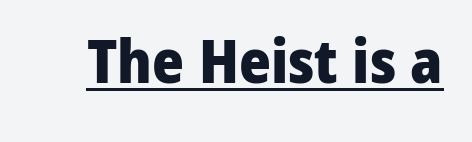
The image shows 61 px heavy sans-serif type, upright; set normal letter spacing, underlined; low stroke contrast and a medium x-height.
